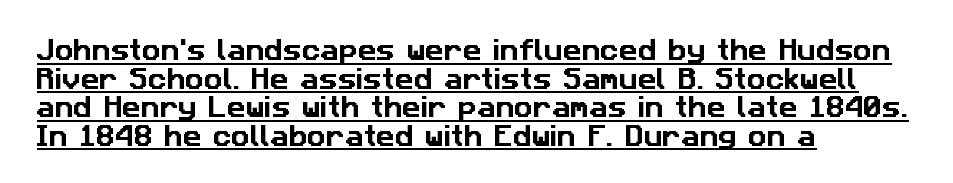
{"underline": "yes", "align": "left", "line_spacing_ratio": 1.24, "letter_spacing": "normal", "letter_spacing_em": 0.0, "glyph_px": 23}
